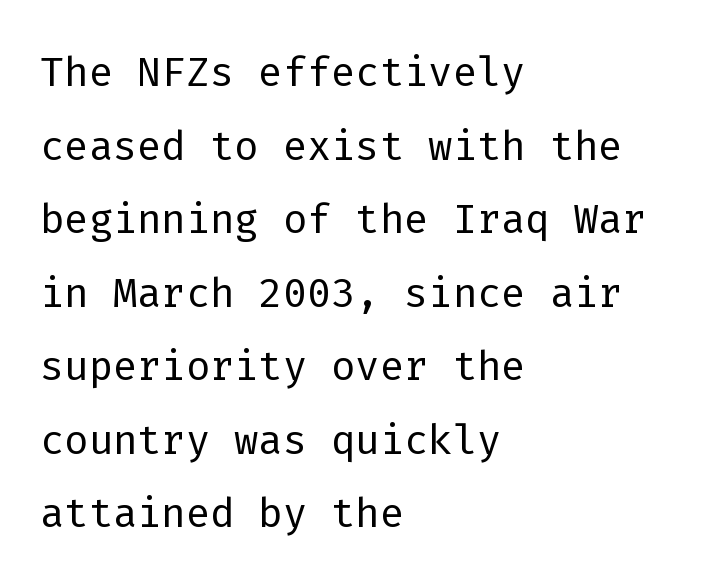
The image shows 57 px light sans-serif type, upright, monospaced; set left-aligned, normal line spacing (1.29x), normal letter spacing, not underlined; low stroke contrast and a medium x-height.
